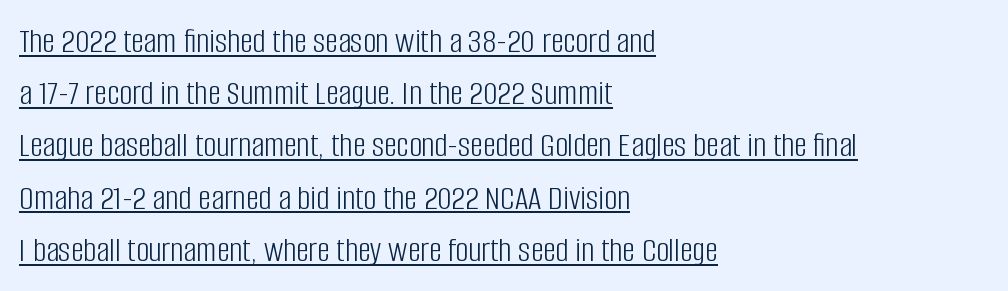
The image shows 36 px light, condensed sans-serif type, upright; set left-aligned, normal line spacing (1.45x), normal letter spacing, underlined; low stroke contrast and a large x-height.
